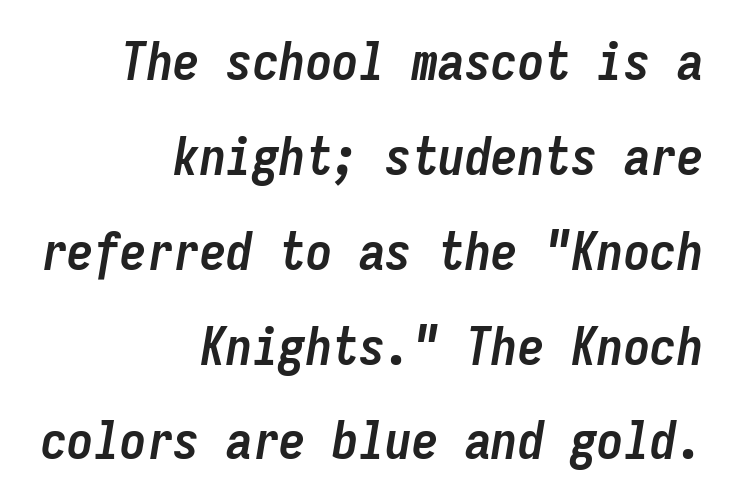
{"italic": "yes", "lean": "right", "slant_degrees": 9, "bold": "yes", "weight": "semibold", "width": "condensed", "stroke_contrast": "low", "x_height": "medium", "monospaced": "yes", "underline": "no", "align": "right", "line_spacing_ratio": 1.79, "letter_spacing": "normal", "letter_spacing_em": 0.0, "glyph_px": 53}
